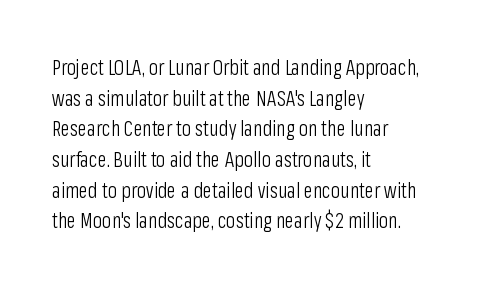
The image shows 21 px text type, upright; set left-aligned, normal line spacing (1.46x), normal letter spacing, not underlined.
